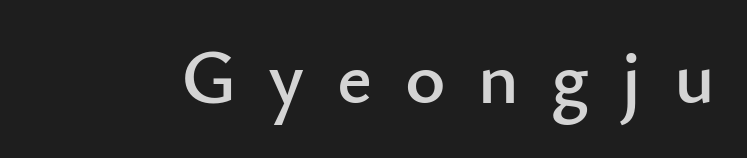
{"serif": "no", "italic": "no", "width": "normal", "stroke_contrast": "low", "x_height": "small", "monospaced": "no", "underline": "no", "letter_spacing": "wide", "letter_spacing_em": 0.42, "glyph_px": 77}
